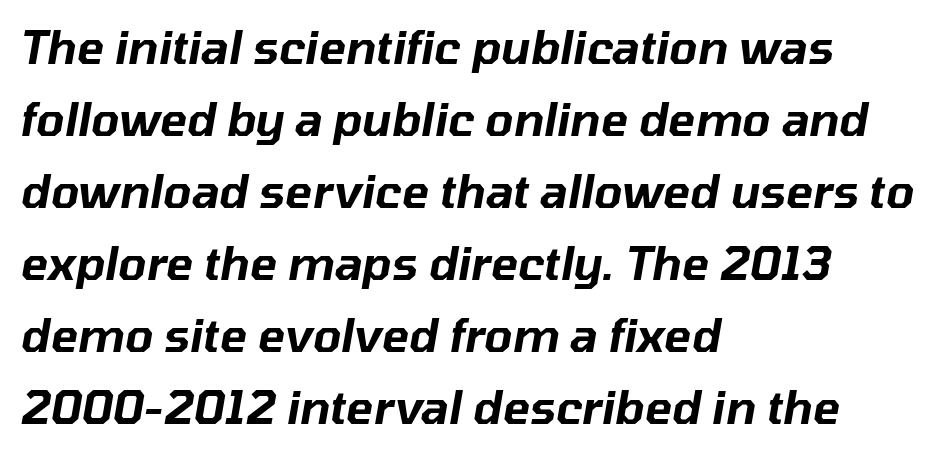
Layout note: lines flush left. A typesetter would call this zero additional tracking. The leading is moderate, giving the passage an even texture. Yep, that's italic — everything's leaning. The letters advance in unequal steps, a hallmark of proportional type. Each row of text sits above clean, open space.
